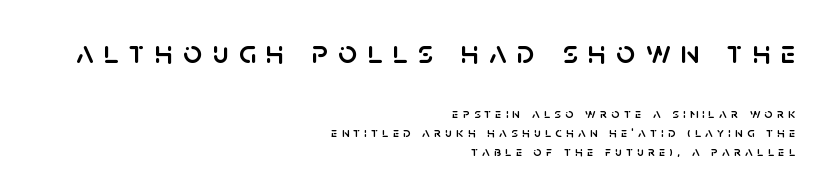
Q: Is the text italic (slanted)? A: No, it is upright.
Q: Is the typeface a serif or a sans-serif typeface? A: Sans-serif.
Q: Is the text underlined? A: No.
Q: How is the paragraph aligned? A: Right-aligned.
Q: Is the spacing between letters normal or unusually wide? A: Unusually wide.
Q: Is the spacing between lines tight, normal or loose? A: Normal.
Q: Which block of text is set in a larger size, the first (top) or the second (bottom)? A: The first (top) one.
Q: Width (condensed, normal, or wide)? A: Normal.
Q: Stroke contrast? A: Low.
Q: x-height? A: Large.
Q: Monospaced? A: No.
